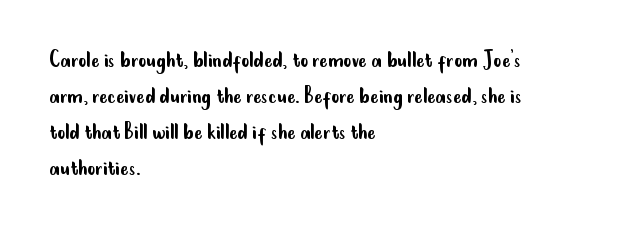
The image shows 25 px text type, upright; set left-aligned, normal line spacing (1.44x), normal letter spacing, not underlined.
